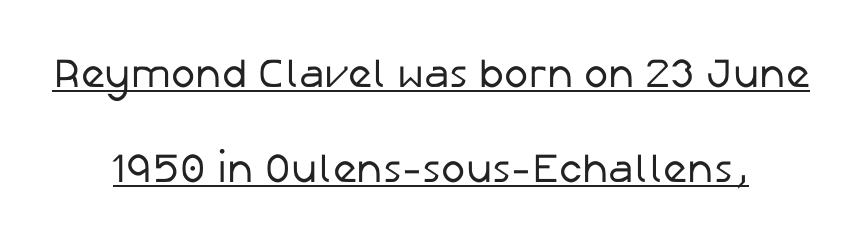
The image shows 41 px regular-weight sans-serif type, upright; set loose line spacing (2.31x), normal letter spacing, underlined; low stroke contrast and a medium x-height.
